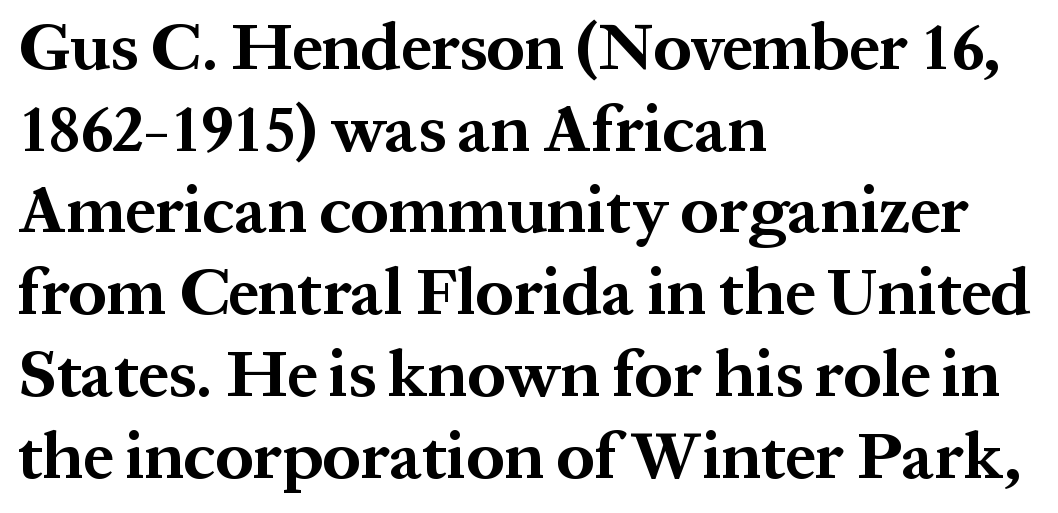
{"serif": "yes", "italic": "no", "bold": "yes", "weight": "bold", "width": "normal", "stroke_contrast": "medium", "x_height": "medium", "monospaced": "no", "underline": "no", "align": "left", "line_spacing_ratio": 1.22, "letter_spacing": "normal", "letter_spacing_em": 0.0, "glyph_px": 67}
